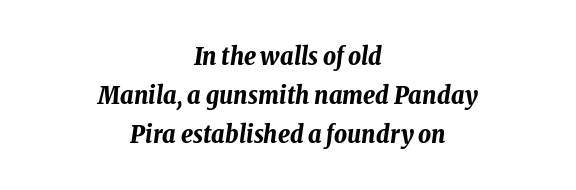
{"italic": "yes", "lean": "right", "slant_degrees": 8, "bold": "yes", "underline": "no", "align": "center", "line_spacing": "normal", "line_spacing_ratio": 1.56, "letter_spacing": "normal", "letter_spacing_em": 0.0, "glyph_px": 25}
